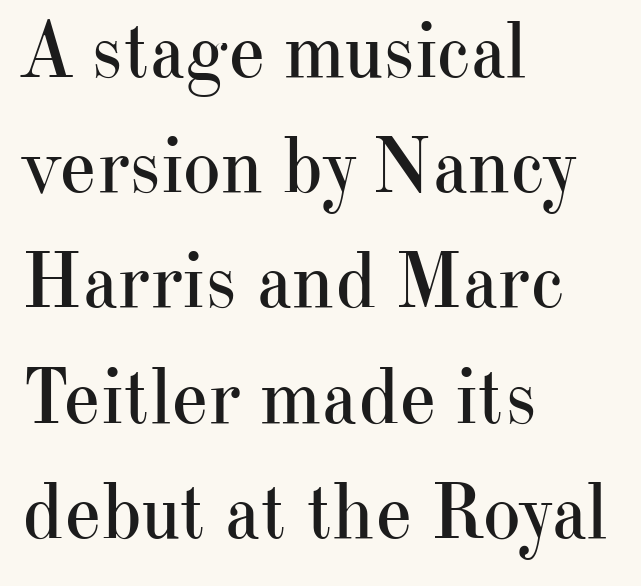
Ink coverage per letter is moderate at most. Letters rest on an invisible, unmarked baseline. The passage shown is typed in a proportional face where columns would drift. Where is the straight margin? On the left. Standard letterfit; no display-style spreading of the glyphs. Whoever set this chose a conventional vertical rhythm.
